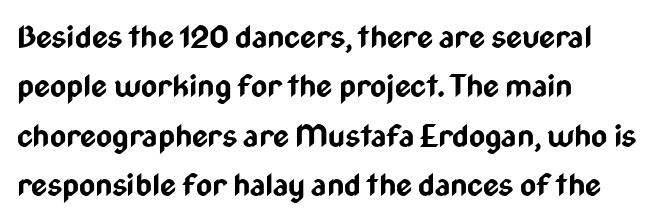
Q: Is the text bold? A: Yes.
Q: Is the text italic (slanted)? A: No, it is upright.
Q: Is the typeface a serif or a sans-serif typeface? A: Sans-serif.
Q: Is the text underlined? A: No.
Q: How is the paragraph aligned? A: Left-aligned.
Q: Is the spacing between letters normal or unusually wide? A: Normal.
Q: Is the spacing between lines tight, normal or loose? A: Normal.
Q: Width (condensed, normal, or wide)? A: Condensed.
Q: Stroke contrast? A: Low.
Q: x-height? A: Medium.
Q: Monospaced? A: No.
